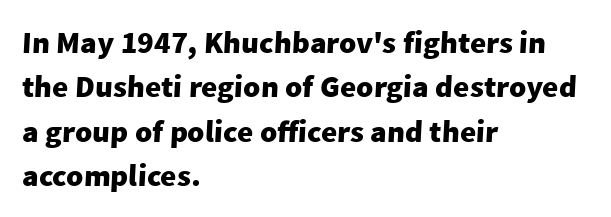
{"serif": "no", "bold": "yes", "weight": "heavy", "width": "normal", "stroke_contrast": "low", "x_height": "medium", "monospaced": "no", "underline": "no", "align": "left", "line_spacing": "normal", "line_spacing_ratio": 1.43, "letter_spacing": "normal", "letter_spacing_em": 0.0, "glyph_px": 31}
